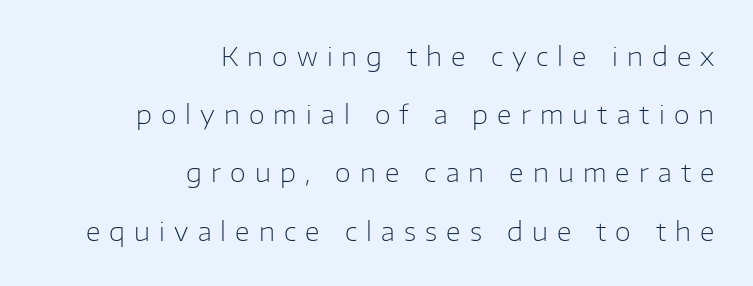
The image shows 26 px text type, upright; set right-aligned, loose line spacing (2.24x), unusually wide letter spacing (+0.35 em), not underlined.
